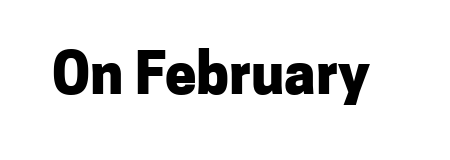
{"serif": "no", "italic": "no", "bold": "yes", "weight": "heavy", "width": "normal", "stroke_contrast": "low", "x_height": "medium", "monospaced": "no", "underline": "no", "letter_spacing": "normal", "letter_spacing_em": 0.0, "glyph_px": 56}
